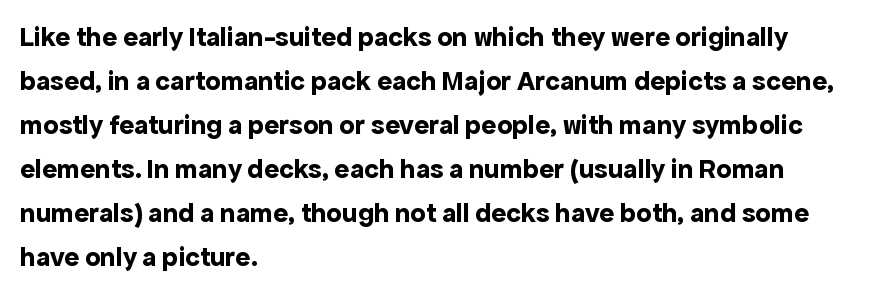
{"serif": "no", "italic": "no", "bold": "yes", "weight": "bold", "width": "normal", "x_height": "medium", "monospaced": "no", "underline": "no", "align": "left", "line_spacing": "normal", "line_spacing_ratio": 1.57, "letter_spacing": "normal", "letter_spacing_em": 0.0, "glyph_px": 28}
